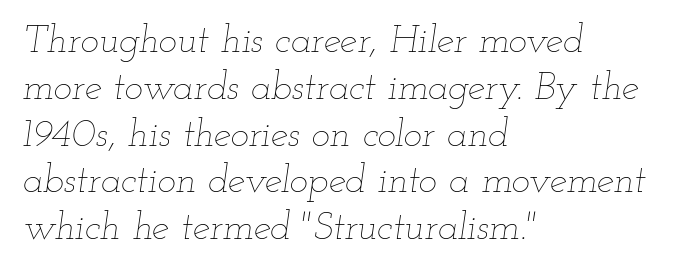
The image shows 39 px thin, wide type, italic (leaning right); set left-aligned, line spacing 1.2x, normal letter spacing, not underlined; low stroke contrast and a small x-height.
